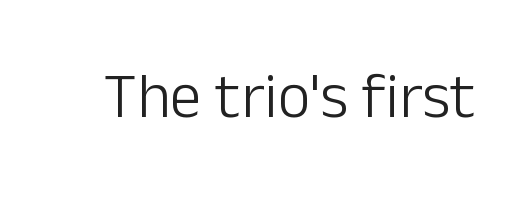
{"serif": "no", "italic": "no", "bold": "no", "weight": "light", "width": "normal", "stroke_contrast": "low", "x_height": "medium", "monospaced": "no", "underline": "no", "letter_spacing": "normal", "letter_spacing_em": 0.0, "glyph_px": 64}
